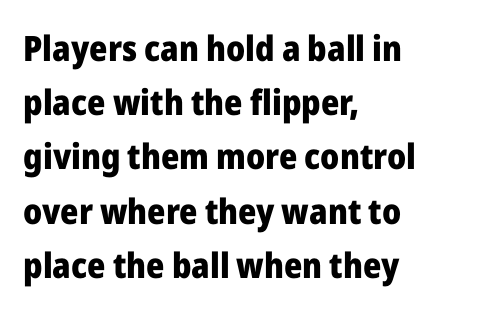
The image shows 35 px heavy sans-serif type, upright; set left-aligned, normal line spacing (1.55x), normal letter spacing, not underlined; low stroke contrast and a medium x-height.
